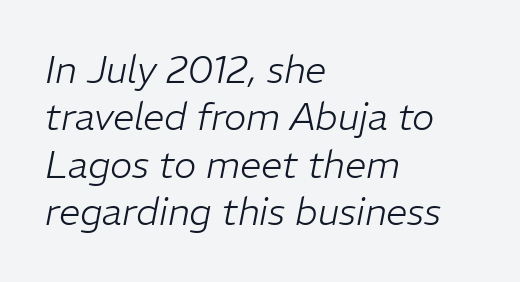
Q: Is the text bold? A: No.
Q: Is the text italic (slanted)? A: Yes, it leans right by about 11 degrees.
Q: Is the text underlined? A: No.
Q: How is the paragraph aligned? A: Left-aligned.
Q: Is the spacing between letters normal or unusually wide? A: Normal.
Q: Is the spacing between lines tight, normal or loose? A: Normal.
Q: Width (condensed, normal, or wide)? A: Normal.
Q: Stroke contrast? A: Low.
Q: x-height? A: Medium.
Q: Monospaced? A: No.
